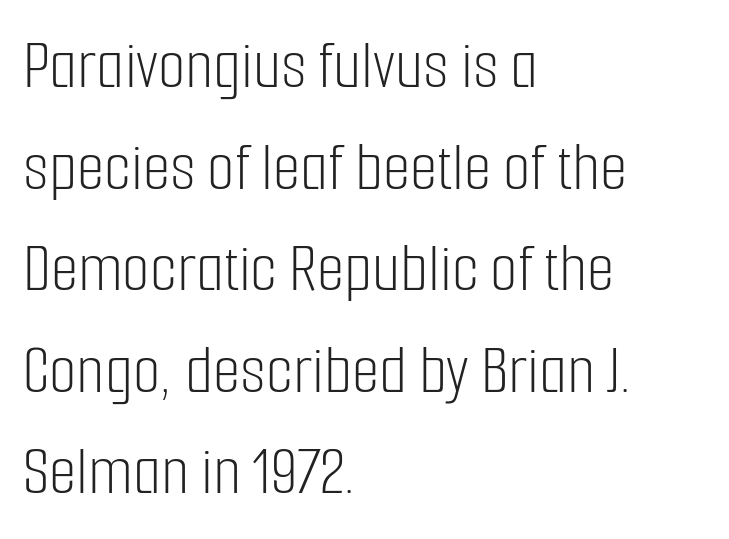
The image shows 71 px light, condensed sans-serif type, upright; set left-aligned, normal line spacing (1.43x), normal letter spacing, not underlined; low stroke contrast and a medium x-height.
